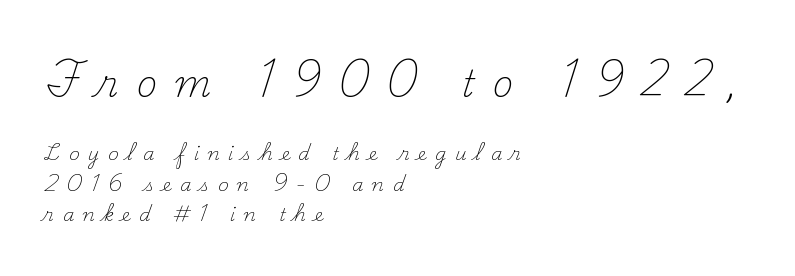
You could only call the tracking loose — the letters float apart. Compared with a typical body face, this is equally light or lighter still. This sample has the flowing, uneven cadence of proportional lettering. The block sitting higher on the canvas is the one with enlarged characters. The passage shown is not underscored anywhere.
